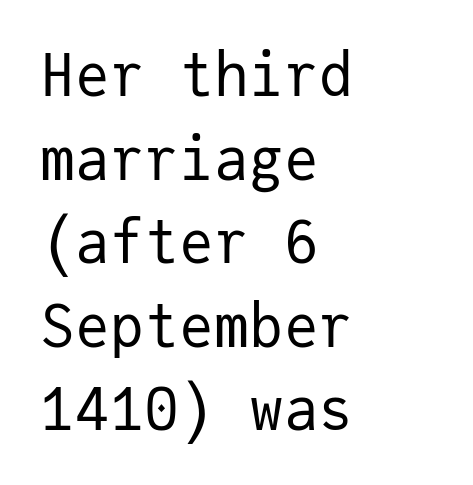
Look at the tracking — it's just the regular setting, nothing added. The typeface has the unassuming heft of standard copy or less. Notice how the stems are strictly vertical — no italics here. Observe the absence of serifs on each vertical stroke in this sample.
